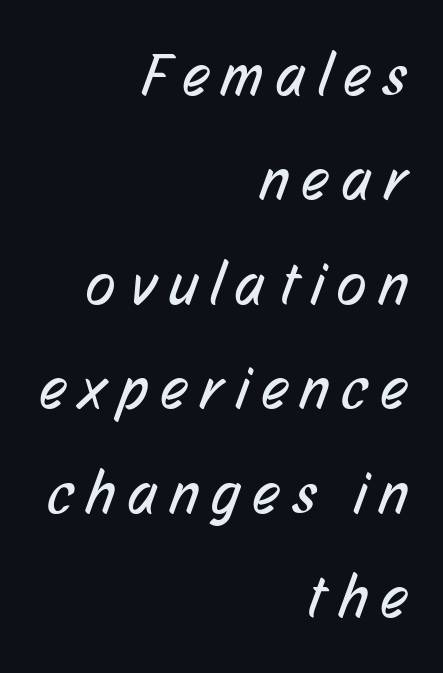
Letters rest on an invisible, unmarked baseline. Stroke terminals: plain, sans-serif. On a weight scale, this lands at 450 or below. These lines are rendered in a variable-pitch font. How are the letters spaced? Widely, with obvious added tracking. Compared with a flush-left layout, this one pins lines to the opposite, right side.
